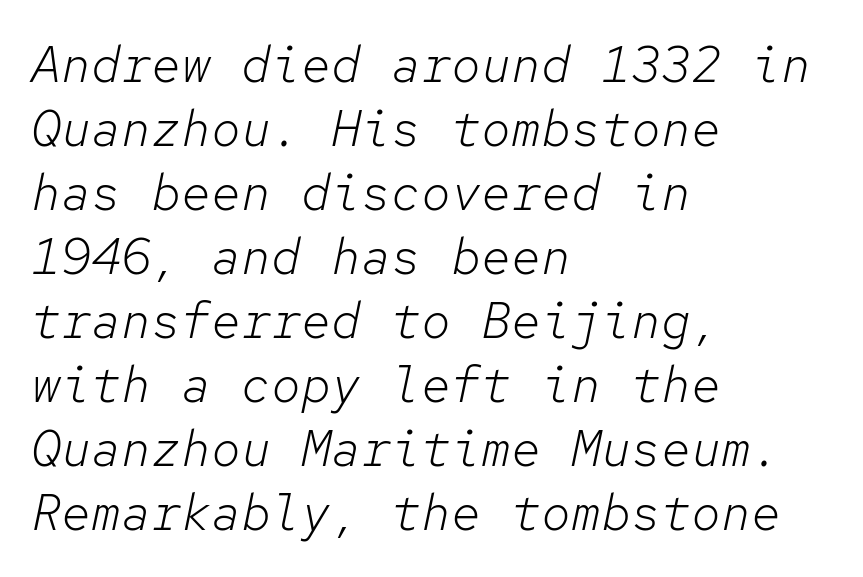
Q: Is the text bold? A: No.
Q: Is the text italic (slanted)? A: Yes, it leans right by about 12 degrees.
Q: Is the text underlined? A: No.
Q: How is the paragraph aligned? A: Left-aligned.
Q: Is the spacing between letters normal or unusually wide? A: Normal.
Q: Is the spacing between lines tight, normal or loose? A: Normal.
Q: Width (condensed, normal, or wide)? A: Normal.
Q: Stroke contrast? A: Low.
Q: x-height? A: Medium.
Q: Monospaced? A: Yes.
